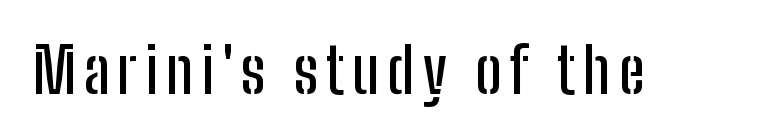
The image shows 63 px condensed sans-serif type, upright; set not underlined; low stroke contrast and a medium x-height.
